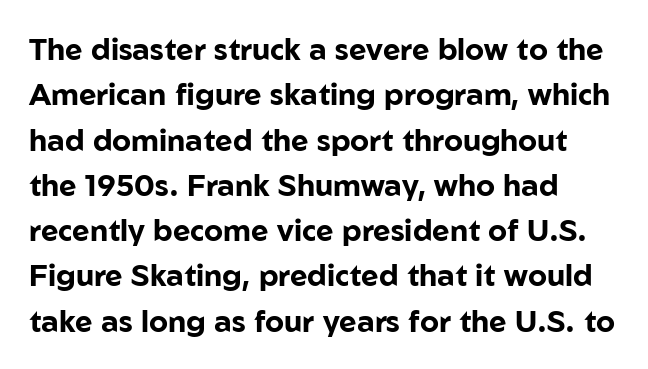
Q: Is the text bold? A: Yes.
Q: Is the text italic (slanted)? A: No, it is upright.
Q: Is the typeface a serif or a sans-serif typeface? A: Sans-serif.
Q: Is the text underlined? A: No.
Q: How is the paragraph aligned? A: Left-aligned.
Q: Is the spacing between letters normal or unusually wide? A: Normal.
Q: Is the spacing between lines tight, normal or loose? A: Normal.
Q: Width (condensed, normal, or wide)? A: Normal.
Q: Stroke contrast? A: Low.
Q: x-height? A: Medium.
Q: Monospaced? A: No.
